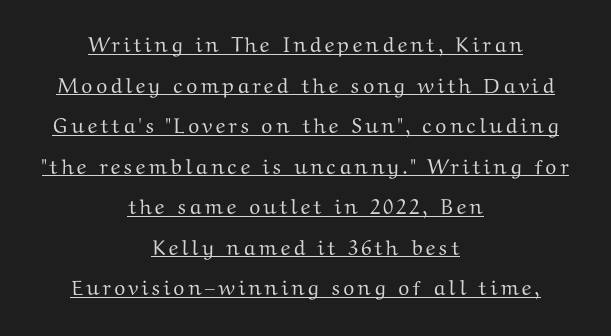
The image shows 21 px text type, upright; set centered, loose line spacing (1.93x), underlined.
